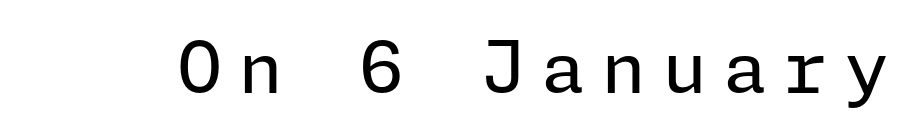
What stands out about the letter spacing? Its width — letters are far apart. No word sits above an underline. On a weight scale, this lands at 450 or below. Stroke terminals: plain, sans-serif.
